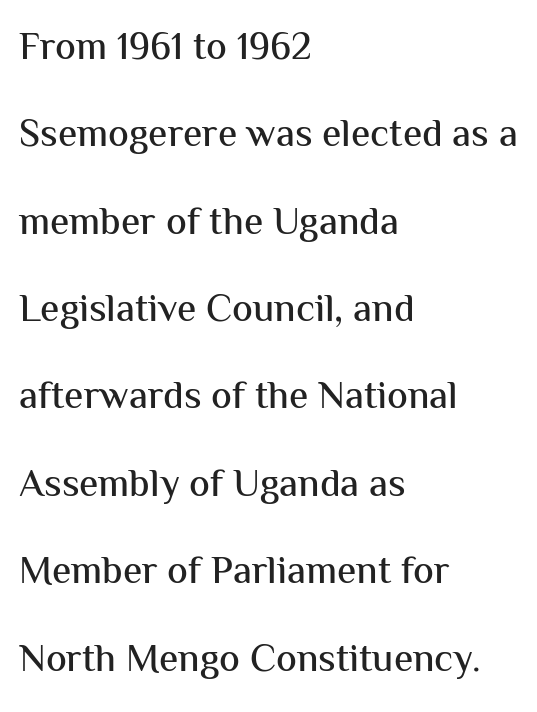
Underlining? Definitely not there. Compared with typical paragraphs, the rows here are farther apart. Stroke terminals: plain, sans-serif. This sample is left-justified, so line endings fall wherever the words run out. Varying glyph widths throughout — classic text-font behaviour. The axis of the letterforms is exactly vertical.
